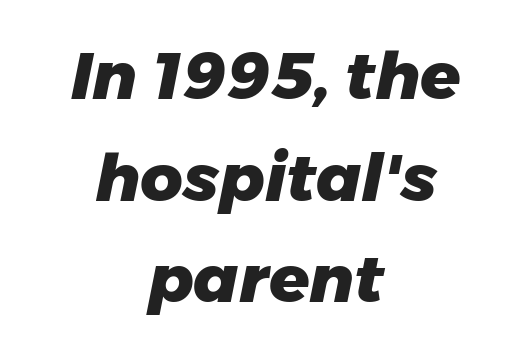
Q: Is the text bold? A: Yes.
Q: Is the text italic (slanted)? A: Yes, it leans right by about 11 degrees.
Q: Is the text underlined? A: No.
Q: How is the paragraph aligned? A: Centered.
Q: Is the spacing between letters normal or unusually wide? A: Normal.
Q: Is the spacing between lines tight, normal or loose? A: Normal.
Q: Width (condensed, normal, or wide)? A: Normal.
Q: Stroke contrast? A: Low.
Q: x-height? A: Medium.
Q: Monospaced? A: No.
